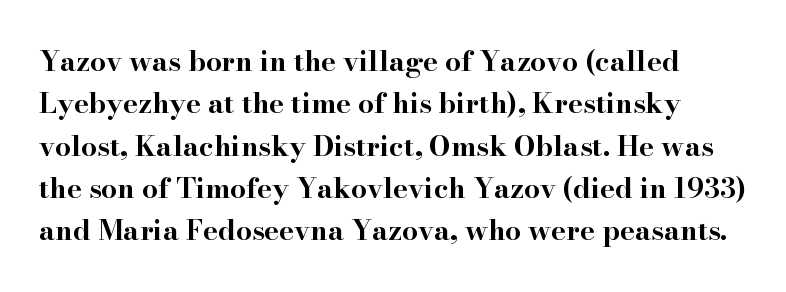
Any mark beneath the type? The region is blank. Emphasis by weight is at full strength: bold. In terms of leading, this rendering sits right in the middle. The rendering uses natural spacing where letterforms have individual widths.
